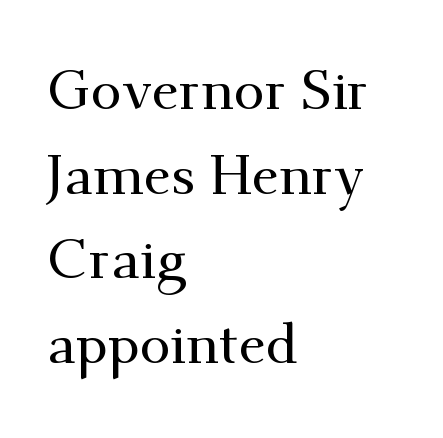
Q: Is the text italic (slanted)? A: No, it is upright.
Q: Is the typeface a serif or a sans-serif typeface? A: Serif.
Q: Is the text underlined? A: No.
Q: How is the paragraph aligned? A: Left-aligned.
Q: Is the spacing between letters normal or unusually wide? A: Normal.
Q: Is the spacing between lines tight, normal or loose? A: Normal.
Q: Width (condensed, normal, or wide)? A: Normal.
Q: Stroke contrast? A: Medium.
Q: x-height? A: Small.
Q: Monospaced? A: No.
